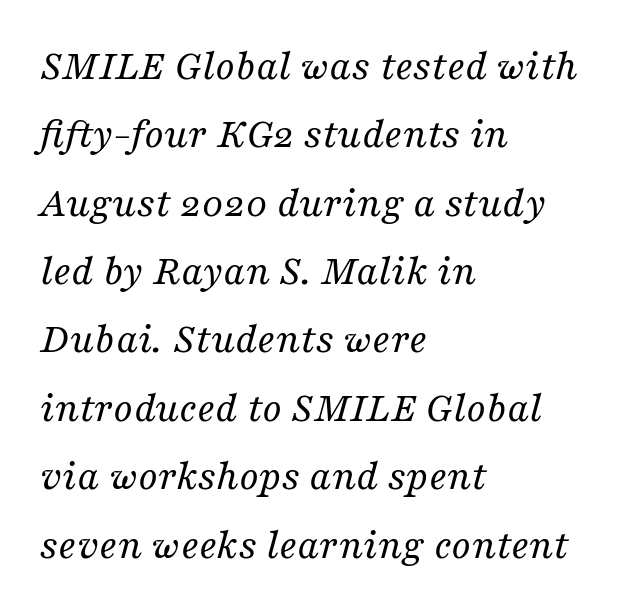
{"serif": "yes", "italic": "yes", "lean": "right", "slant_degrees": 16, "bold": "no", "weight": "regular", "width": "normal", "stroke_contrast": "medium", "x_height": "medium", "monospaced": "no", "underline": "no", "align": "left", "line_spacing": "normal", "line_spacing_ratio": 1.59, "letter_spacing": "normal", "letter_spacing_em": 0.0, "glyph_px": 43}
